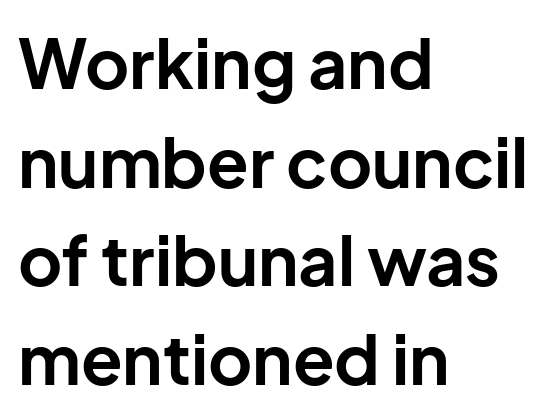
{"serif": "no", "italic": "no", "bold": "yes", "weight": "bold", "width": "normal", "stroke_contrast": "low", "x_height": "medium", "monospaced": "no", "underline": "no", "align": "left", "line_spacing": "normal", "line_spacing_ratio": 1.45, "letter_spacing": "normal", "letter_spacing_em": 0.0, "glyph_px": 68}
